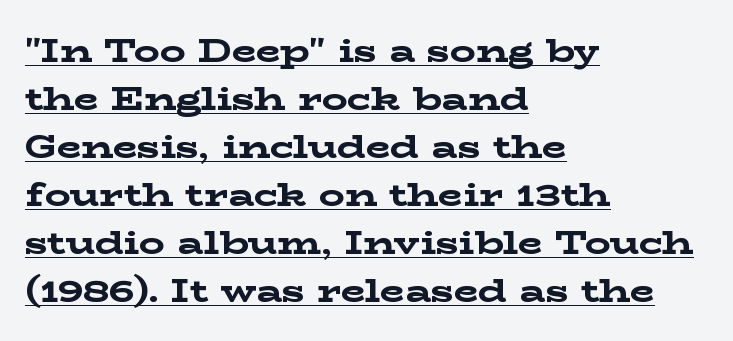
The image shows 32 px bold, wide serif type, upright; set left-aligned, normal line spacing (1.5x), normal letter spacing, underlined; low stroke contrast and a medium x-height.
